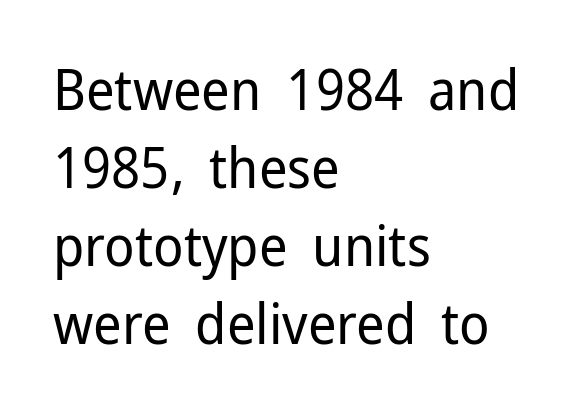
{"serif": "no", "italic": "no", "bold": "no", "weight": "regular", "width": "normal", "stroke_contrast": "low", "x_height": "medium", "monospaced": "no", "underline": "no", "align": "left", "line_spacing": "normal", "line_spacing_ratio": 1.39, "letter_spacing": "normal", "letter_spacing_em": 0.0, "glyph_px": 56}
